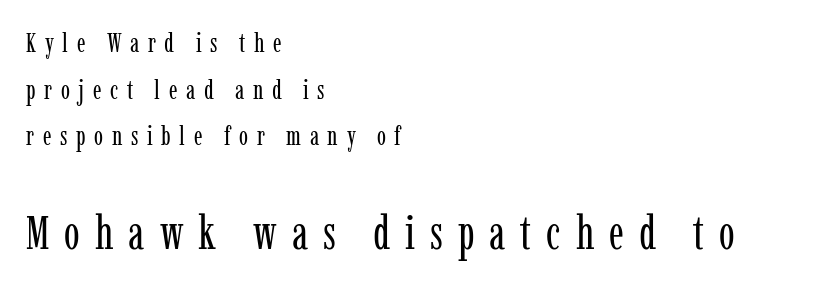
Q: Is the text bold? A: No.
Q: Is the text italic (slanted)? A: No, it is upright.
Q: Is the typeface a serif or a sans-serif typeface? A: Serif.
Q: Is the text underlined? A: No.
Q: How is the paragraph aligned? A: Left-aligned.
Q: Is the spacing between letters normal or unusually wide? A: Unusually wide.
Q: Which block of text is set in a larger size, the first (top) or the second (bottom)? A: The second (bottom) one.
Q: Width (condensed, normal, or wide)? A: Condensed.
Q: Stroke contrast? A: Low.
Q: x-height? A: Medium.
Q: Monospaced? A: No.
